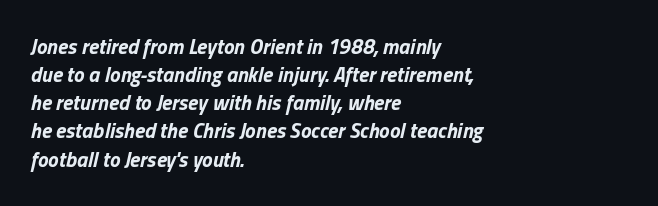
{"italic": "yes", "lean": "right", "slant_degrees": 13, "bold": "yes", "underline": "no", "align": "left", "line_spacing": "normal", "line_spacing_ratio": 1.34, "letter_spacing": "normal", "letter_spacing_em": 0.0, "glyph_px": 21}
